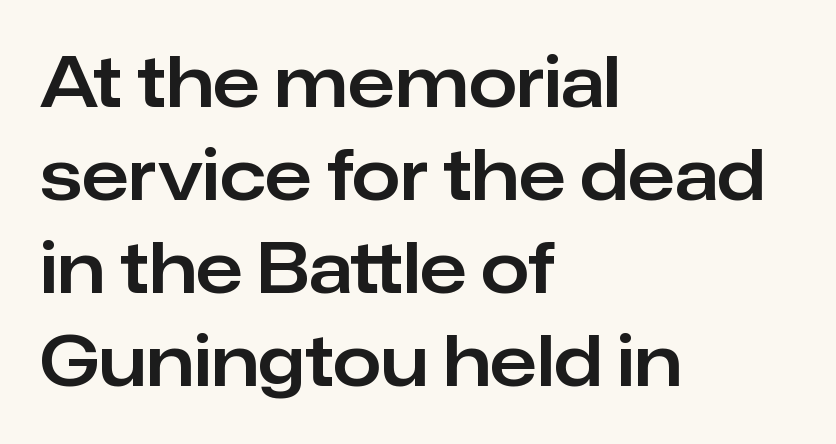
The image shows 69 px sans-serif type, upright; set left-aligned, normal line spacing (1.35x), normal letter spacing, not underlined; low stroke contrast and a medium x-height.
